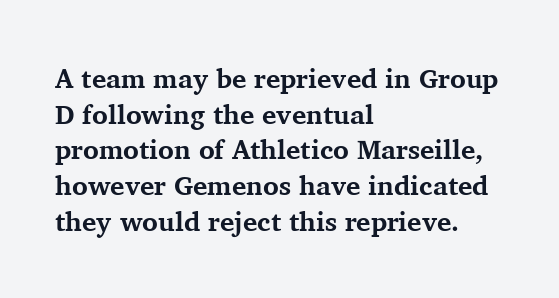
A typesetter would call this leading conventional body-copy spacing. Standard letterfit; no display-style spreading of the glyphs. The axis of the letterforms is exactly vertical. Typeset ragged right — the left edge is the straight one. Clear beneath every line of the passage. Each glyph is drawn with heavy, bold strokes.
